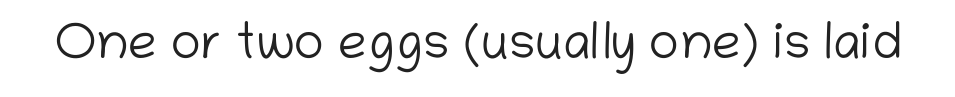
The image shows 51 px light sans-serif type, upright; set normal letter spacing, not underlined; low stroke contrast and a medium x-height.
